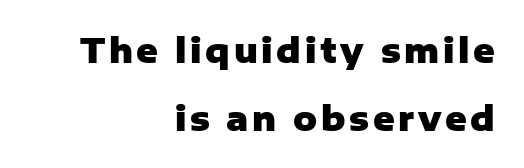
Line ends are locked; line starts wander. Ascenders rise straight up at ninety degrees. Font category for this specimen: sans-serif. The space directly below the letters is spotless. The passage shown is typed in a proportional face where columns would drift.
